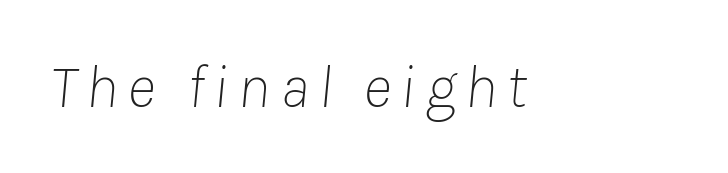
Q: Is the text bold? A: No.
Q: Is the text italic (slanted)? A: Yes, it leans right by about 8 degrees.
Q: Is the text underlined? A: No.
Q: Width (condensed, normal, or wide)? A: Normal.
Q: Stroke contrast? A: Low.
Q: x-height? A: Medium.
Q: Monospaced? A: No.
